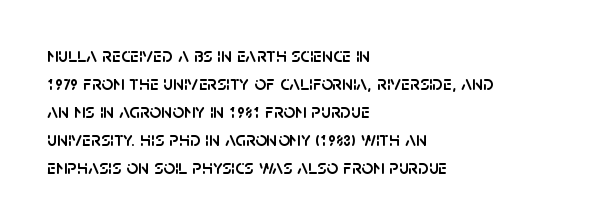
The image shows 20 px text type, upright; set left-aligned, normal line spacing (1.4x), normal letter spacing, not underlined.
